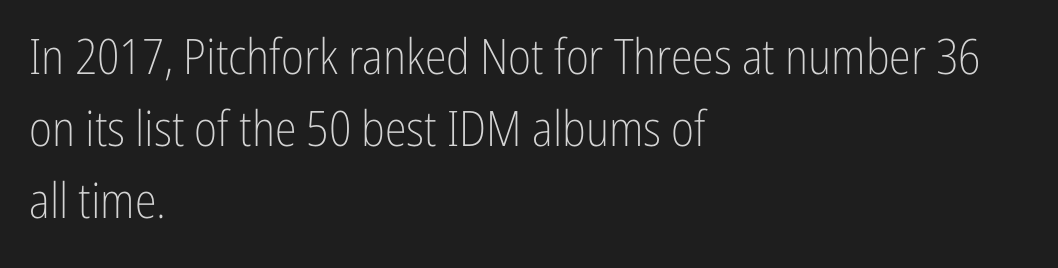
The image shows 49 px light, condensed sans-serif type, upright; set left-aligned, normal line spacing (1.47x), normal letter spacing, not underlined; low stroke contrast and a medium x-height.
